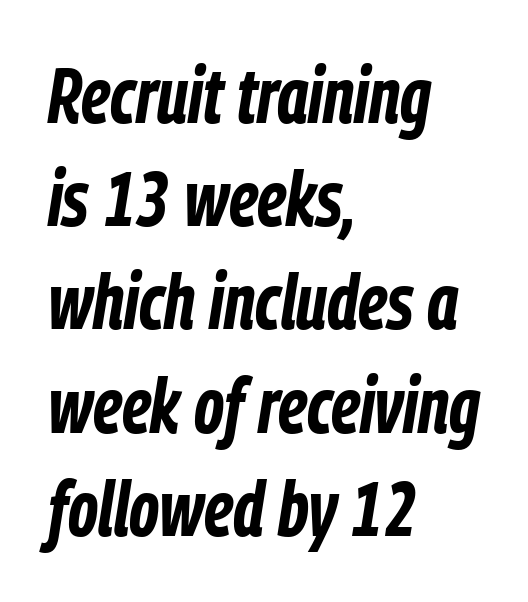
The image shows 77 px bold, condensed type, italic (leaning right); set left-aligned, normal line spacing (1.34x), normal letter spacing, not underlined; low stroke contrast and a medium x-height.
